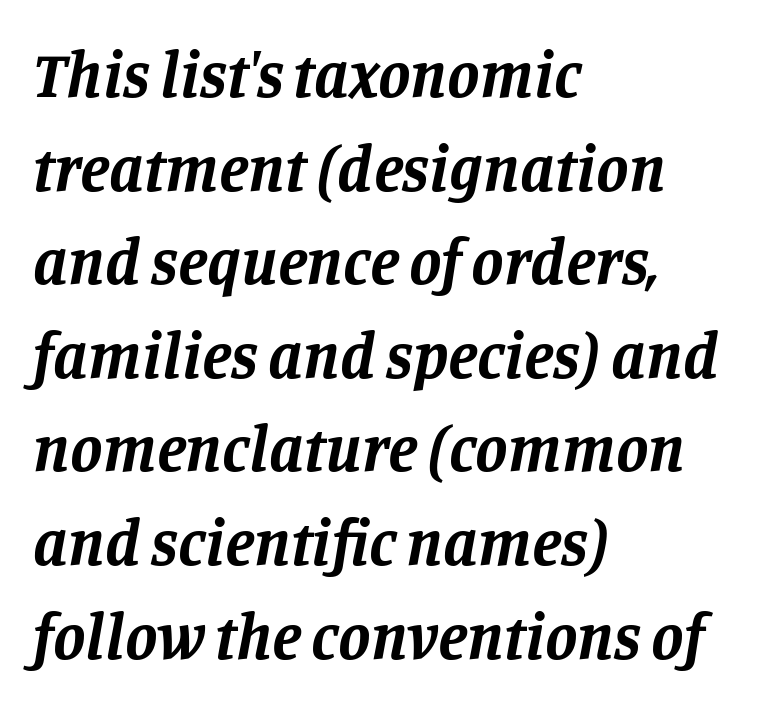
The image shows 65 px bold serif type, italic (leaning right); set left-aligned, normal line spacing (1.44x), normal letter spacing, not underlined; low stroke contrast and a large x-height.
